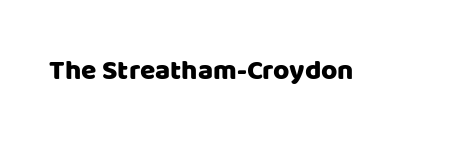
{"serif": "no", "italic": "no", "width": "normal", "stroke_contrast": "low", "x_height": "large", "monospaced": "no", "underline": "no", "letter_spacing": "normal", "letter_spacing_em": 0.0, "glyph_px": 28}
